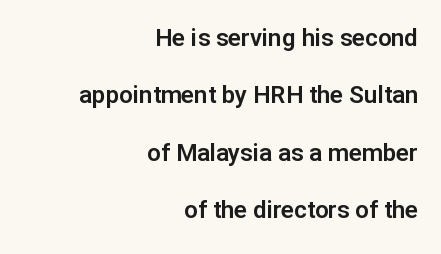
{"italic": "no", "underline": "no", "align": "right", "line_spacing": "loose", "line_spacing_ratio": 2.39, "letter_spacing": "normal", "letter_spacing_em": 0.0, "glyph_px": 24}
